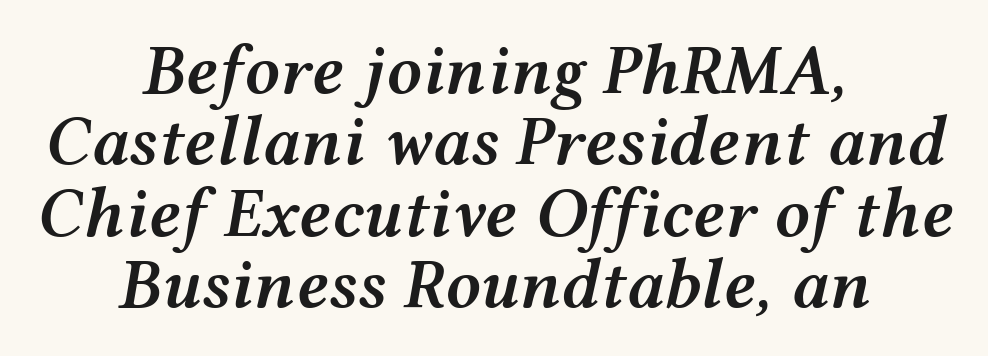
The image shows 70 px semibold, wide type, italic (leaning right); set centered, tight line spacing (1.02x), normal letter spacing, not underlined; medium stroke contrast and a medium x-height.
